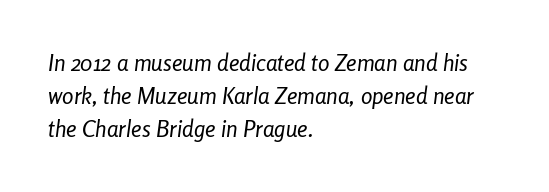
The image shows 23 px text type, italic (leaning right); set left-aligned, normal line spacing (1.44x), normal letter spacing, not underlined.
